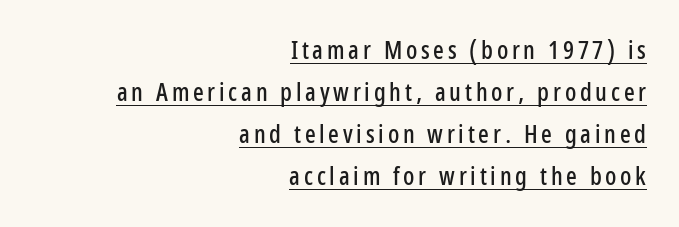
A rule runs beneath these lines of type. This sample is right-justified, so line beginnings fall wherever the words allow. Vertical strokes here are truly vertical. Reading down the column, the eye jumps a familiar distance to each next line.
